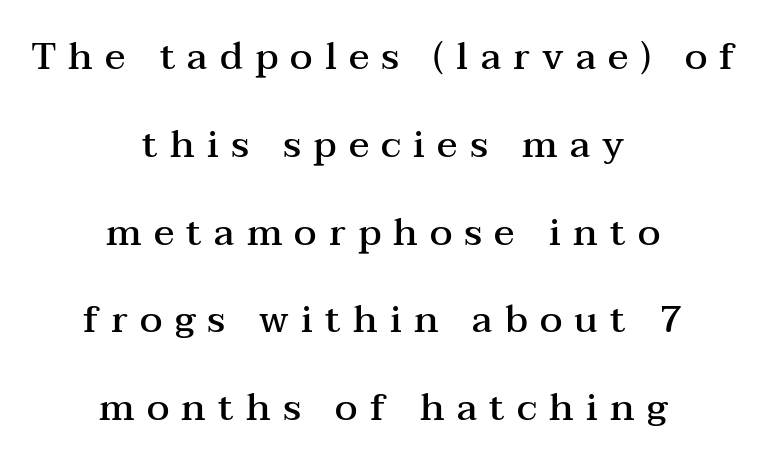
These lines are rendered in a variable-pitch font. Old-style or modern, the face here clearly has serifs. The glyphs have the mass of a demibold cut, below bold. Characters follow at a spacing far wider than the type designer built in.
